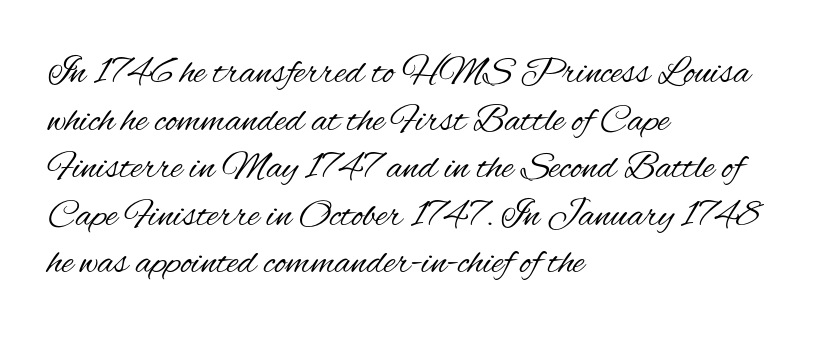
{"serif": "no", "bold": "no", "weight": "regular", "width": "condensed", "stroke_contrast": "medium", "x_height": "small", "monospaced": "no", "underline": "no", "align": "left", "line_spacing_ratio": 1.22, "letter_spacing": "normal", "letter_spacing_em": 0.0, "glyph_px": 39}
